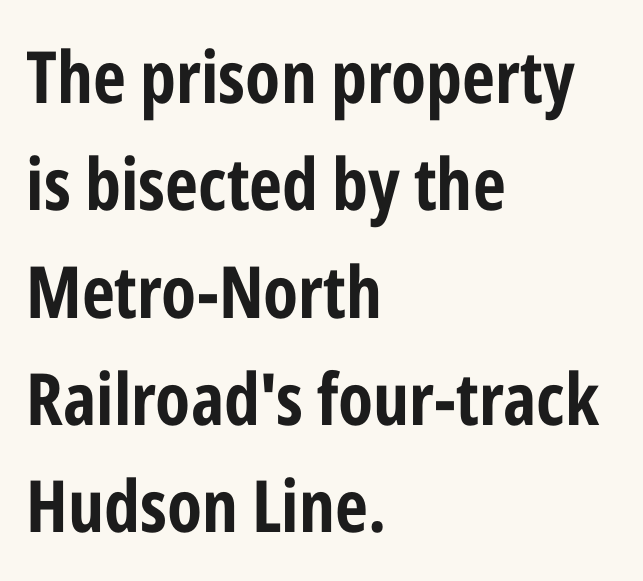
Q: Is the text bold? A: Yes.
Q: Is the text italic (slanted)? A: No, it is upright.
Q: Is the typeface a serif or a sans-serif typeface? A: Sans-serif.
Q: Is the text underlined? A: No.
Q: How is the paragraph aligned? A: Left-aligned.
Q: Is the spacing between letters normal or unusually wide? A: Normal.
Q: Is the spacing between lines tight, normal or loose? A: Normal.
Q: Width (condensed, normal, or wide)? A: Condensed.
Q: Stroke contrast? A: Low.
Q: x-height? A: Medium.
Q: Monospaced? A: No.
